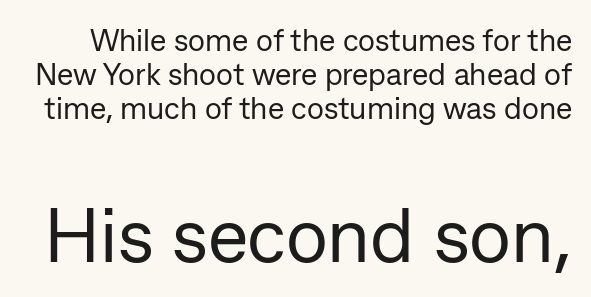
{"serif": "no", "italic": "no", "bold": "no", "weight": "regular", "width": "normal", "stroke_contrast": "low", "x_height": "medium", "monospaced": "no", "underline": "no", "line_spacing": "tight", "line_spacing_ratio": 1.1, "letter_spacing": "normal", "letter_spacing_em": 0.0, "larger_block": "second", "size_ratio": 2.48, "glyph_px": 77}
